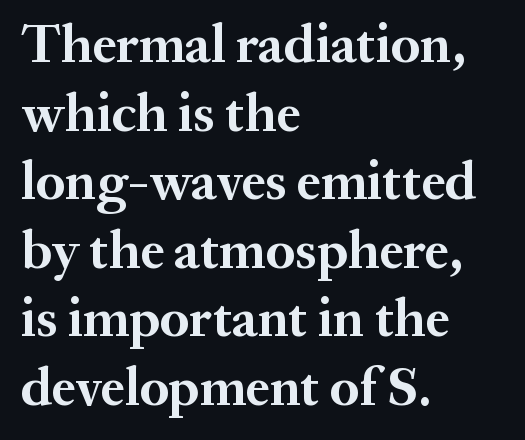
The image shows 54 px bold serif type, upright; set left-aligned, normal line spacing (1.27x), normal letter spacing, not underlined; medium stroke contrast and a medium x-height.
